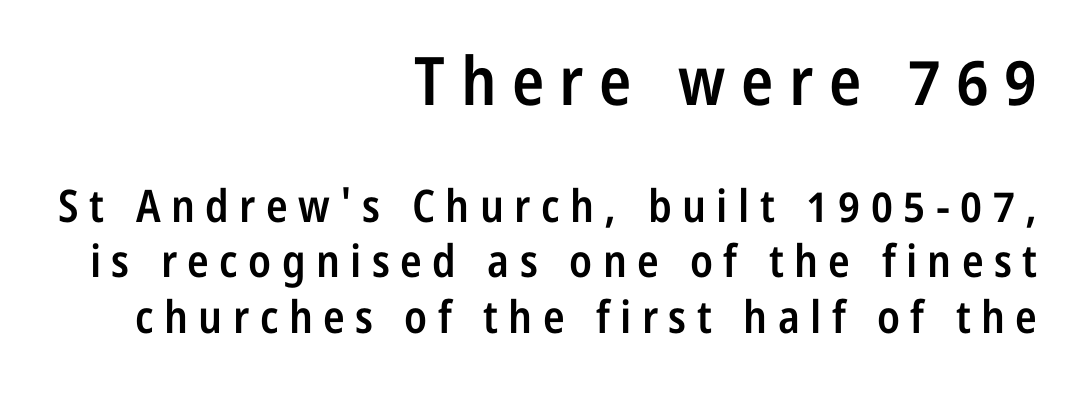
{"serif": "no", "italic": "no", "bold": "semi", "weight": "semibold", "width": "condensed", "stroke_contrast": "low", "x_height": "medium", "monospaced": "no", "underline": "no", "align": "right", "line_spacing_ratio": 1.23, "letter_spacing": "wide", "letter_spacing_em": 0.23, "larger_block": "first", "size_ratio": 1.49, "glyph_px": 67}
